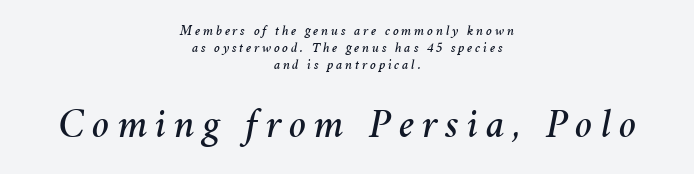
The image shows 41 px text type, italic (leaning right); set centered, line spacing 1.2x, not underlined; the second (bottom) block is 2.93x larger; medium stroke contrast and a medium x-height.
